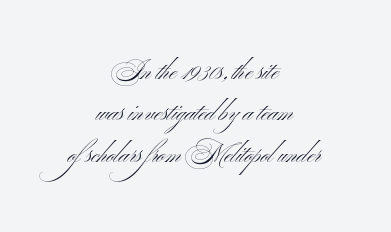
{"bold": "no", "underline": "no", "align": "center", "line_spacing": "normal", "line_spacing_ratio": 1.66, "letter_spacing": "normal", "letter_spacing_em": 0.0, "glyph_px": 25}
